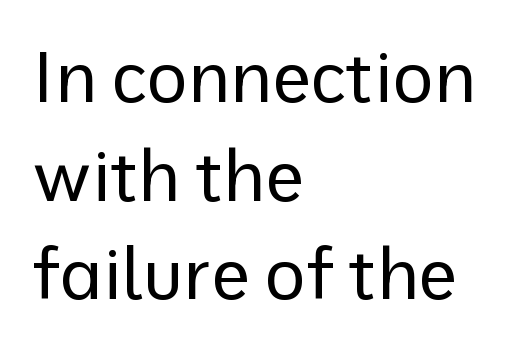
The image shows 70 px regular-weight sans-serif type, upright; set left-aligned, normal line spacing (1.41x), normal letter spacing, not underlined; low stroke contrast and a medium x-height.
